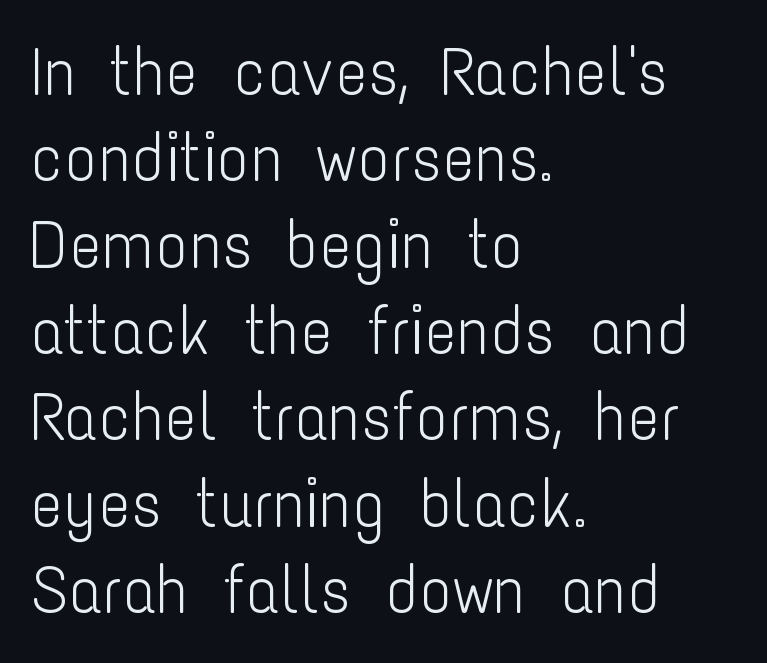
{"serif": "no", "italic": "no", "bold": "no", "weight": "light", "width": "condensed", "stroke_contrast": "low", "x_height": "medium", "monospaced": "no", "underline": "no", "align": "left", "line_spacing": "normal", "line_spacing_ratio": 1.27, "letter_spacing": "normal", "letter_spacing_em": 0.0, "glyph_px": 68}
